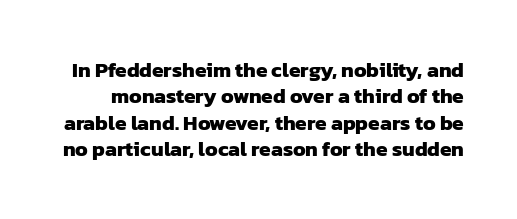
Q: Is the text bold? A: Yes.
Q: Is the text underlined? A: No.
Q: Is the spacing between letters normal or unusually wide? A: Normal.
Q: Is the spacing between lines tight, normal or loose? A: Normal.
